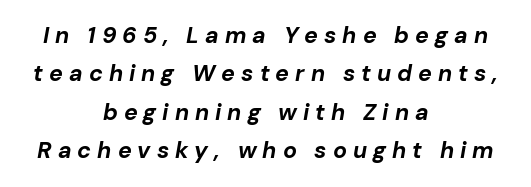
The image shows 23 px bold type, italic (leaning right); set centered, normal line spacing (1.67x), unusually wide letter spacing (+0.26 em), not underlined.
